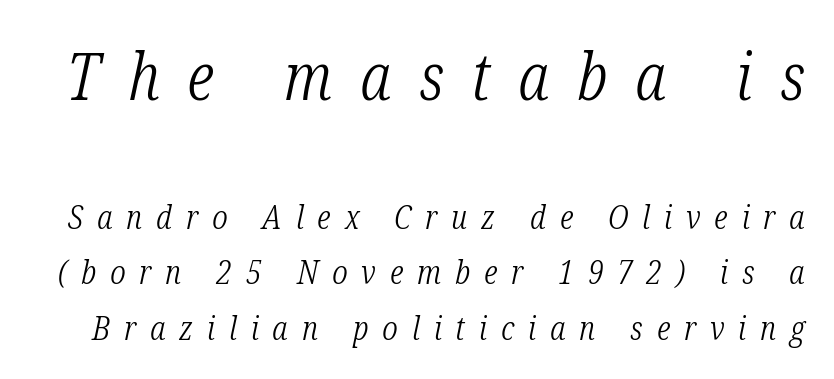
{"serif": "yes", "italic": "yes", "lean": "right", "slant_degrees": 12, "bold": "no", "weight": "light", "width": "condensed", "stroke_contrast": "low", "x_height": "medium", "monospaced": "no", "underline": "no", "line_spacing": "normal", "line_spacing_ratio": 1.68, "letter_spacing": "wide", "letter_spacing_em": 0.42, "larger_block": "first", "size_ratio": 2.0, "glyph_px": 66}
